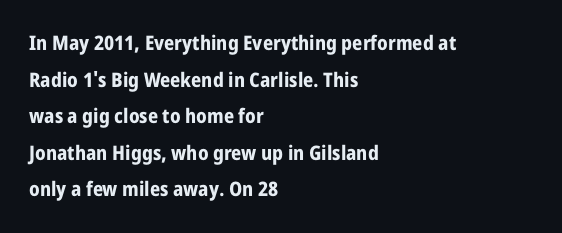
Q: Is the text bold? A: Yes.
Q: Is the text italic (slanted)? A: No, it is upright.
Q: Is the text underlined? A: No.
Q: How is the paragraph aligned? A: Left-aligned.
Q: Is the spacing between letters normal or unusually wide? A: Normal.
